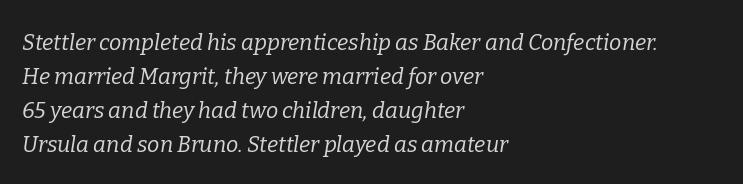
{"italic": "yes", "lean": "right", "slant_degrees": 9, "bold": "no", "underline": "no", "align": "left", "line_spacing": "normal", "line_spacing_ratio": 1.55, "letter_spacing": "normal", "letter_spacing_em": 0.0, "glyph_px": 22}
